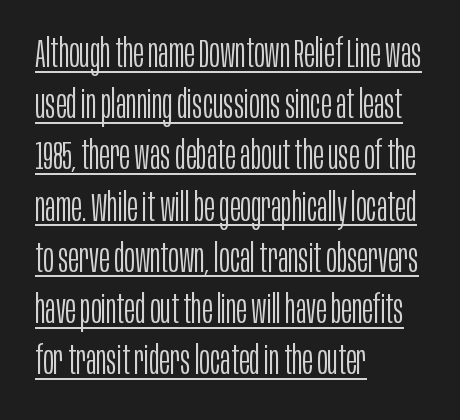
Q: Is the text bold? A: No.
Q: Is the text italic (slanted)? A: No, it is upright.
Q: Is the typeface a serif or a sans-serif typeface? A: Sans-serif.
Q: Is the text underlined? A: Yes.
Q: How is the paragraph aligned? A: Left-aligned.
Q: Is the spacing between letters normal or unusually wide? A: Normal.
Q: Is the spacing between lines tight, normal or loose? A: Normal.
Q: Width (condensed, normal, or wide)? A: Condensed.
Q: Stroke contrast? A: Low.
Q: x-height? A: Large.
Q: Monospaced? A: No.
